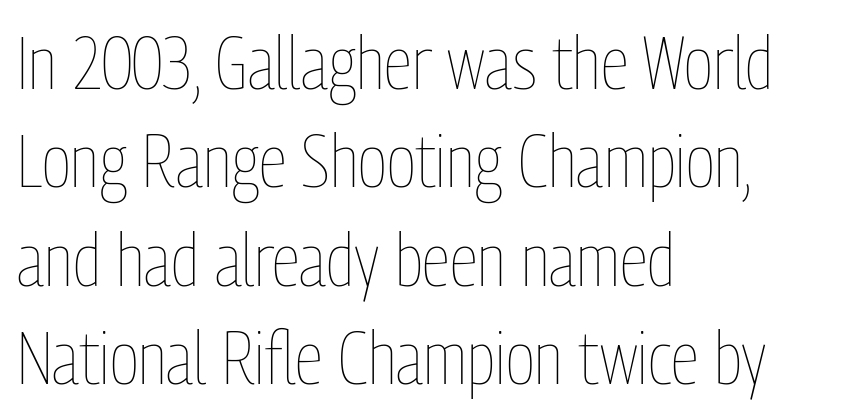
Q: Is the text bold? A: No.
Q: Is the text italic (slanted)? A: No, it is upright.
Q: Is the text underlined? A: No.
Q: How is the paragraph aligned? A: Left-aligned.
Q: Is the spacing between letters normal or unusually wide? A: Normal.
Q: Is the spacing between lines tight, normal or loose? A: Normal.
Q: Width (condensed, normal, or wide)? A: Condensed.
Q: Stroke contrast? A: Low.
Q: x-height? A: Medium.
Q: Monospaced? A: No.
